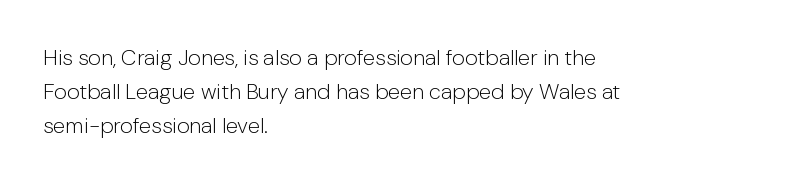
Q: Is the text bold? A: No.
Q: Is the text italic (slanted)? A: No, it is upright.
Q: Is the text underlined? A: No.
Q: How is the paragraph aligned? A: Left-aligned.
Q: Is the spacing between letters normal or unusually wide? A: Normal.
Q: Is the spacing between lines tight, normal or loose? A: Normal.
